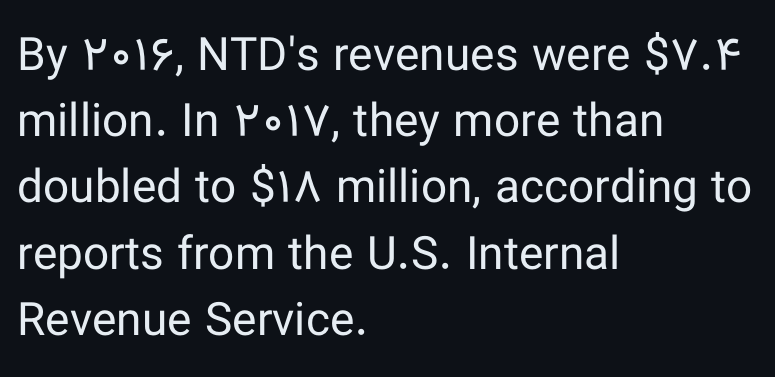
{"serif": "no", "italic": "no", "bold": "no", "weight": "regular", "width": "normal", "stroke_contrast": "low", "x_height": "medium", "monospaced": "no", "underline": "no", "align": "left", "line_spacing": "normal", "line_spacing_ratio": 1.44, "letter_spacing": "normal", "letter_spacing_em": 0.0, "glyph_px": 46}
